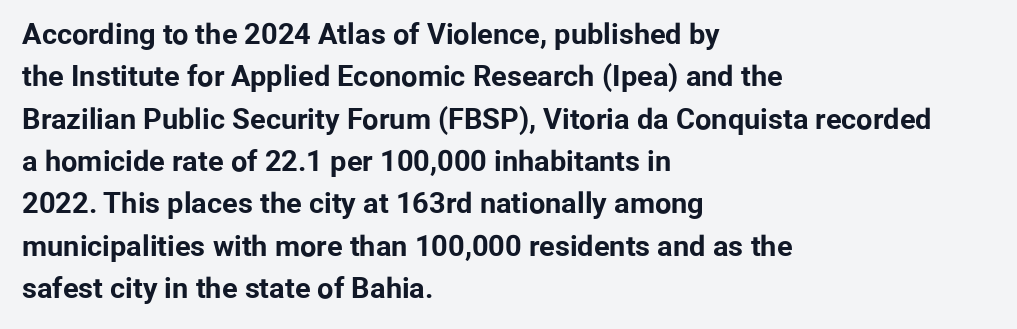
The image shows 29 px bold sans-serif type, upright; set left-aligned, normal line spacing (1.46x), normal letter spacing, not underlined; low stroke contrast and a medium x-height.
